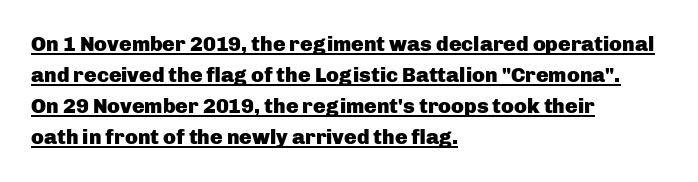
Q: Is the text bold? A: Yes.
Q: Is the text italic (slanted)? A: No, it is upright.
Q: Is the text underlined? A: Yes.
Q: How is the paragraph aligned? A: Left-aligned.
Q: Is the spacing between letters normal or unusually wide? A: Normal.
Q: Is the spacing between lines tight, normal or loose? A: Normal.
